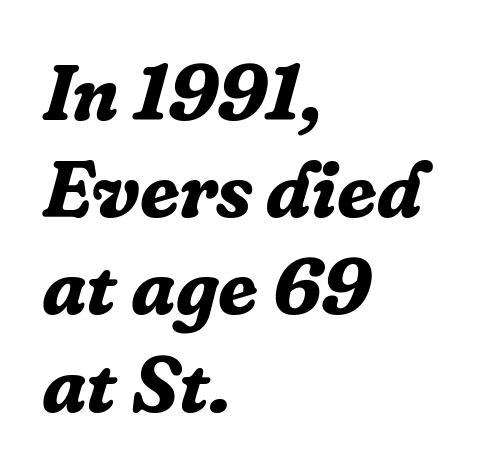
Q: Is the text bold? A: Yes.
Q: Is the text italic (slanted)? A: Yes, it leans right by about 16 degrees.
Q: Is the typeface a serif or a sans-serif typeface? A: Serif.
Q: Is the text underlined? A: No.
Q: How is the paragraph aligned? A: Left-aligned.
Q: Is the spacing between letters normal or unusually wide? A: Normal.
Q: Width (condensed, normal, or wide)? A: Normal.
Q: Stroke contrast? A: Low.
Q: x-height? A: Medium.
Q: Monospaced? A: No.
